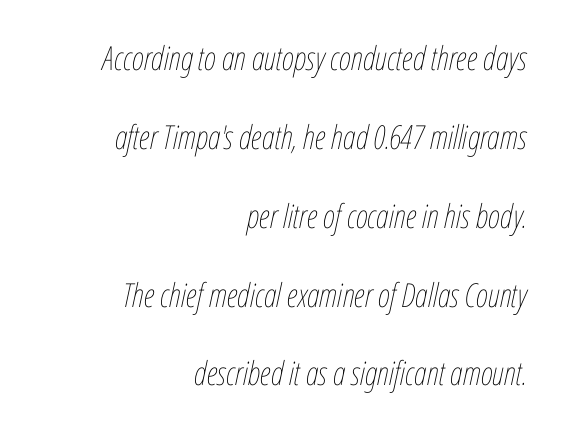
Notice the wide empty band between every row — that's loose leading. Each stroke keeps to a modest, everyday thickness or less. The rendering keeps characters at their native spacing. The ragged edge is on the left, which tells us the setting is flush right. Note the varied advance widths — an 'i' is clearly narrower than an 'm'. The specimen reads as italic at a glance.
